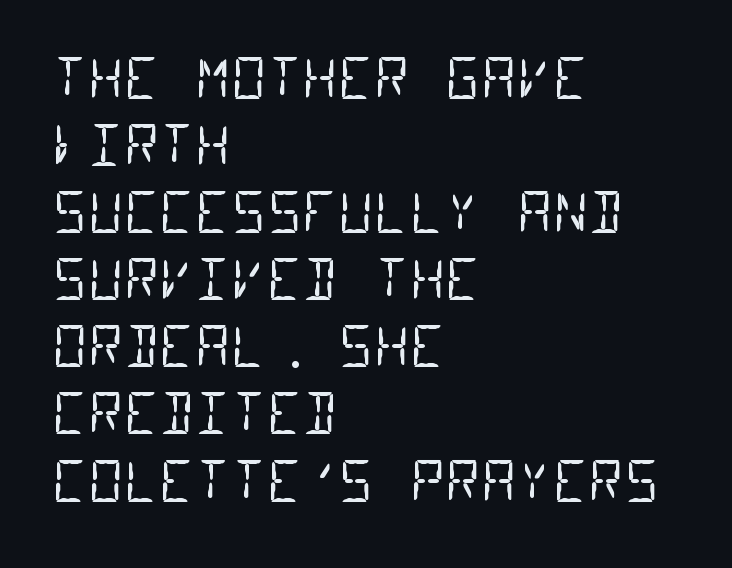
The passage shown is typed in a monospace face where columns stay perfectly aligned. Lines of text with bare space underneath. The paragraph shown leans on its left margin. Nothing unusual about the tracking: characters are spaced as the font intends. Each stroke keeps to a modest, everyday thickness or less.
